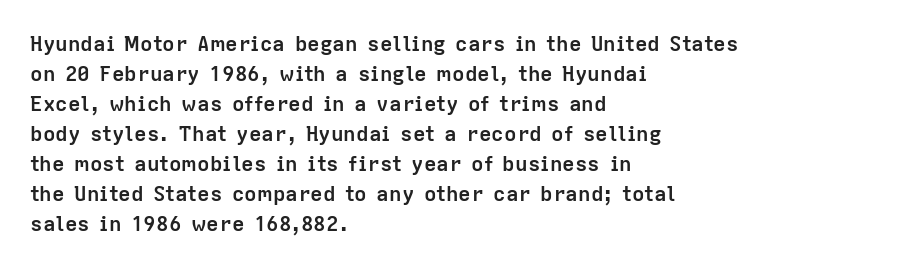
Q: Is the text bold? A: Yes.
Q: Is the text italic (slanted)? A: No, it is upright.
Q: Is the text underlined? A: No.
Q: How is the paragraph aligned? A: Left-aligned.
Q: Is the spacing between letters normal or unusually wide? A: Normal.
Q: Is the spacing between lines tight, normal or loose? A: Normal.
